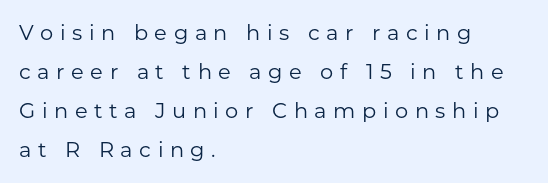
Q: Is the text bold? A: No.
Q: Is the text italic (slanted)? A: No, it is upright.
Q: Is the text underlined? A: No.
Q: How is the paragraph aligned? A: Left-aligned.
Q: Is the spacing between letters normal or unusually wide? A: Unusually wide.
